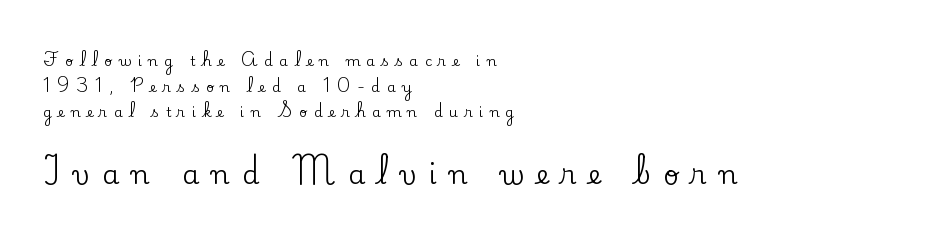
Q: Is the text italic (slanted)? A: No, it is upright.
Q: Is the text underlined? A: No.
Q: How is the paragraph aligned? A: Left-aligned.
Q: Is the spacing between letters normal or unusually wide? A: Unusually wide.
Q: Which block of text is set in a larger size, the first (top) or the second (bottom)? A: The second (bottom) one.
